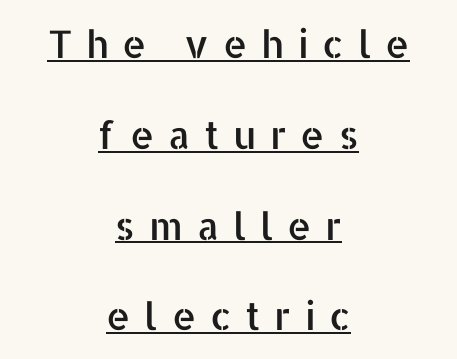
The image shows 38 px sans-serif type, upright; set centered, loose line spacing (2.39x), unusually wide letter spacing (+0.36 em), underlined; low stroke contrast and a medium x-height.
